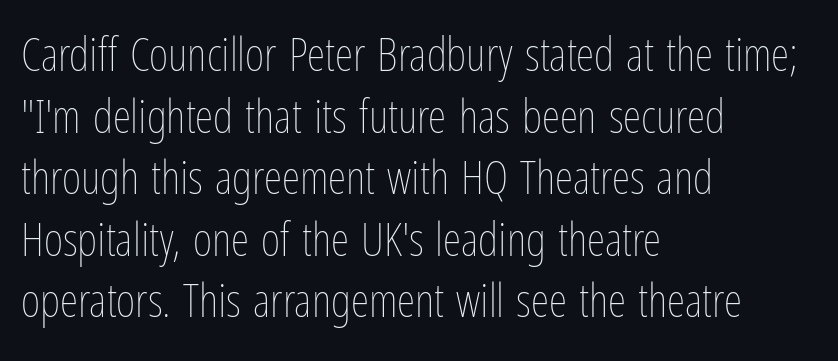
{"italic": "no", "bold": "no", "weight": "thin", "width": "condensed", "stroke_contrast": "low", "x_height": "medium", "monospaced": "no", "underline": "no", "align": "left", "line_spacing": "normal", "line_spacing_ratio": 1.31, "letter_spacing": "normal", "letter_spacing_em": 0.0, "glyph_px": 47}
